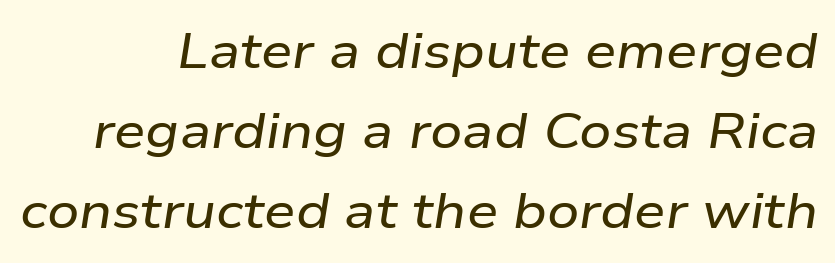
The image shows 50 px wide type, italic (leaning right); set right-aligned, normal line spacing (1.6x), normal letter spacing, not underlined; low stroke contrast and a medium x-height.
